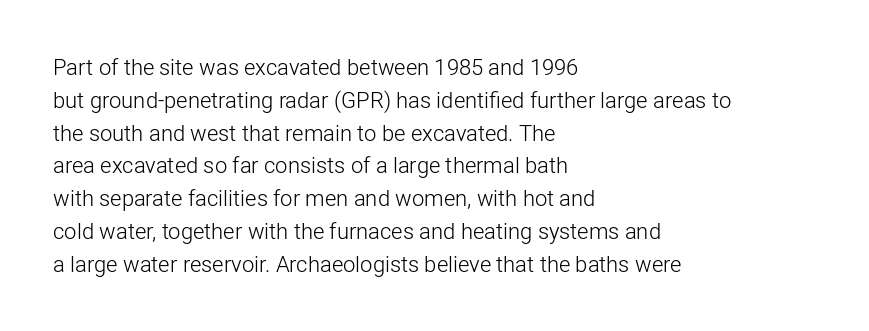
Descender tails drop into unmarked territory. Vertically, the passage feels balanced, rows spaced as you'd expect. The typesetter chose a ragged-right arrangement here. The typography opts for an upright posture over an oblique one. The rendering keeps characters at their native spacing. Stroke mass is kept to a normal reading level or below.
